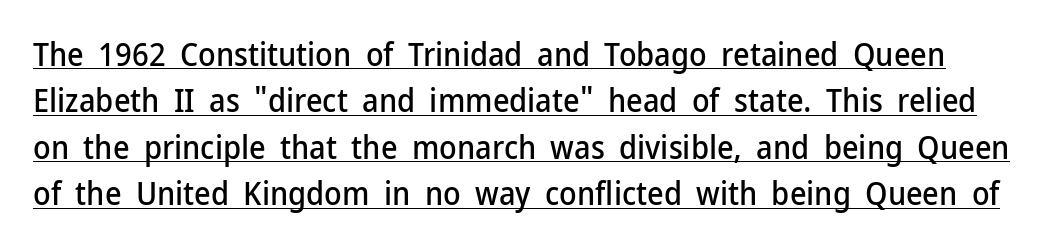
The image shows 32 px sans-serif type, upright; set normal line spacing (1.45x), normal letter spacing, underlined; low stroke contrast and a medium x-height.
